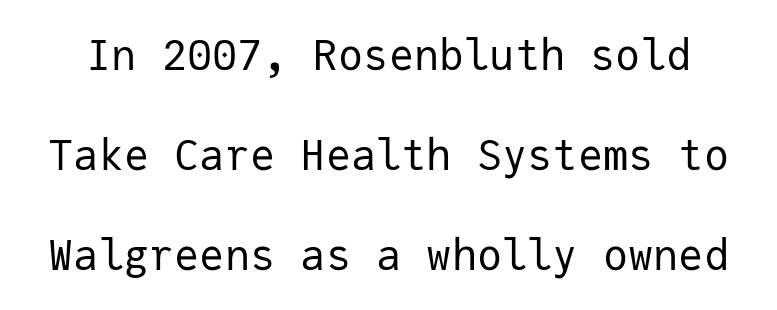
Q: Is the text bold? A: No.
Q: Is the text italic (slanted)? A: No, it is upright.
Q: Is the typeface a serif or a sans-serif typeface? A: Sans-serif.
Q: Is the text underlined? A: No.
Q: Is the spacing between letters normal or unusually wide? A: Normal.
Q: Is the spacing between lines tight, normal or loose? A: Loose.
Q: Width (condensed, normal, or wide)? A: Normal.
Q: Stroke contrast? A: Low.
Q: x-height? A: Medium.
Q: Monospaced? A: Yes.
